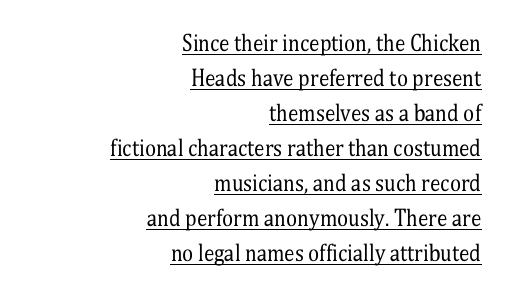
{"italic": "no", "bold": "no", "underline": "yes", "align": "right", "line_spacing": "normal", "line_spacing_ratio": 1.67, "letter_spacing": "normal", "letter_spacing_em": 0.0, "glyph_px": 21}
